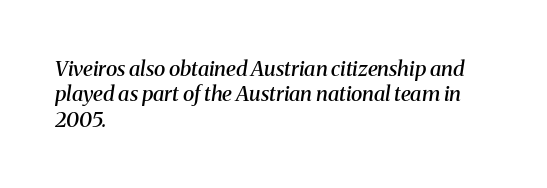
Q: Is the text bold? A: Semi-bold.
Q: Is the text italic (slanted)? A: Yes, it leans right by about 8 degrees.
Q: Is the text underlined? A: No.
Q: How is the paragraph aligned? A: Left-aligned.
Q: Is the spacing between letters normal or unusually wide? A: Normal.
